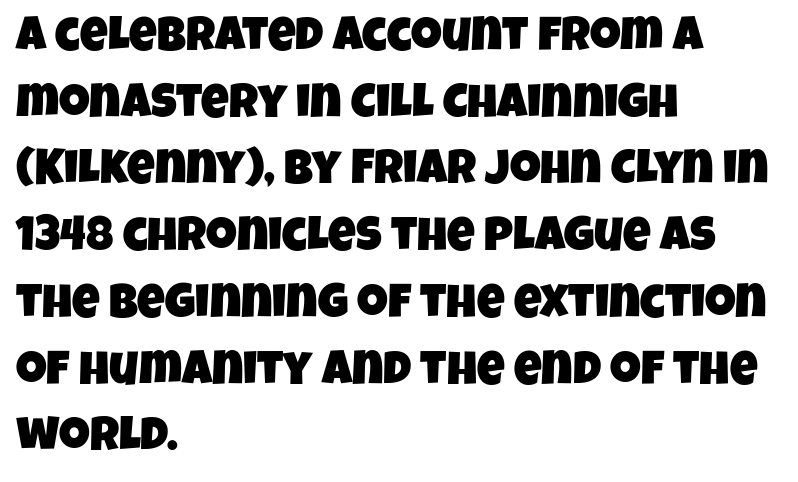
{"serif": "no", "width": "condensed", "stroke_contrast": "low", "x_height": "large", "monospaced": "no", "underline": "no", "align": "left", "line_spacing": "normal", "line_spacing_ratio": 1.39, "letter_spacing": "normal", "letter_spacing_em": 0.0, "glyph_px": 48}
